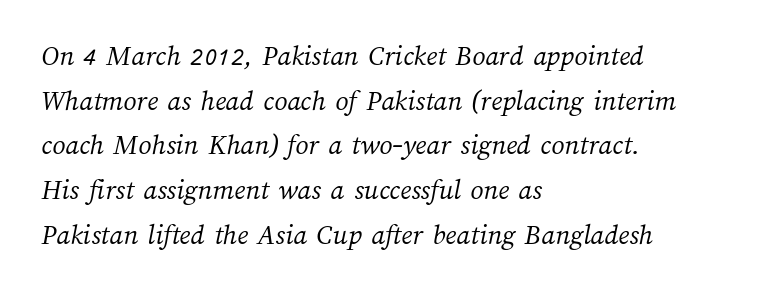
{"bold": "no", "weight": "light", "width": "normal", "stroke_contrast": "medium", "x_height": "medium", "monospaced": "no", "underline": "no", "align": "left", "line_spacing": "normal", "line_spacing_ratio": 1.54, "letter_spacing": "normal", "letter_spacing_em": 0.0, "glyph_px": 29}
